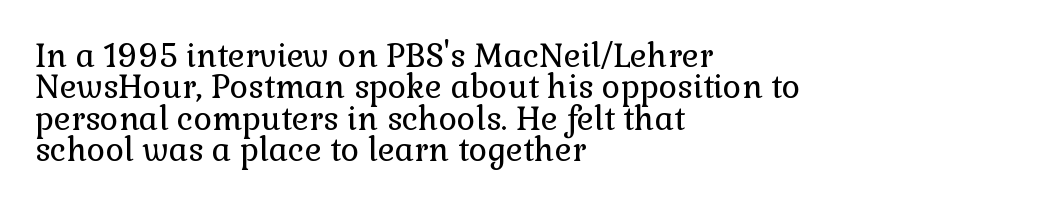
Q: Is the text bold? A: No.
Q: Is the text italic (slanted)? A: No, it is upright.
Q: Is the typeface a serif or a sans-serif typeface? A: Serif.
Q: Is the text underlined? A: No.
Q: How is the paragraph aligned? A: Left-aligned.
Q: Is the spacing between letters normal or unusually wide? A: Normal.
Q: Is the spacing between lines tight, normal or loose? A: Tight.
Q: Width (condensed, normal, or wide)? A: Normal.
Q: Stroke contrast? A: Low.
Q: x-height? A: Medium.
Q: Monospaced? A: No.
